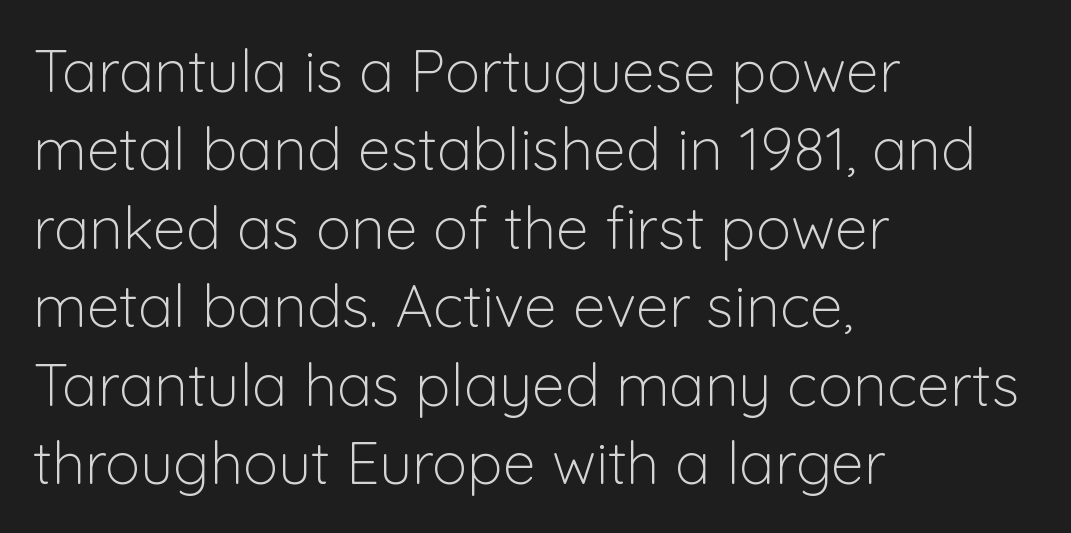
Q: Is the text bold? A: No.
Q: Is the text italic (slanted)? A: No, it is upright.
Q: Is the typeface a serif or a sans-serif typeface? A: Sans-serif.
Q: Is the text underlined? A: No.
Q: How is the paragraph aligned? A: Left-aligned.
Q: Is the spacing between letters normal or unusually wide? A: Normal.
Q: Is the spacing between lines tight, normal or loose? A: Normal.
Q: Width (condensed, normal, or wide)? A: Normal.
Q: Stroke contrast? A: Low.
Q: x-height? A: Medium.
Q: Monospaced? A: No.
